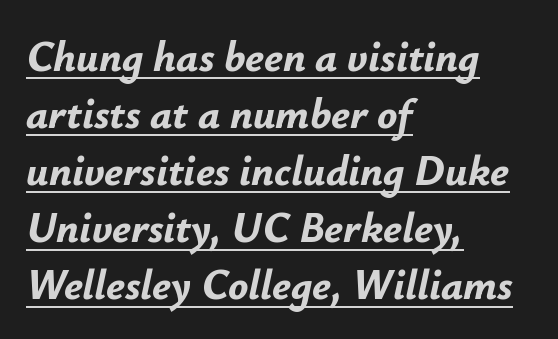
The image shows 42 px bold type, italic (leaning right); set left-aligned, normal line spacing (1.36x), normal letter spacing, underlined; low stroke contrast and a small x-height.
